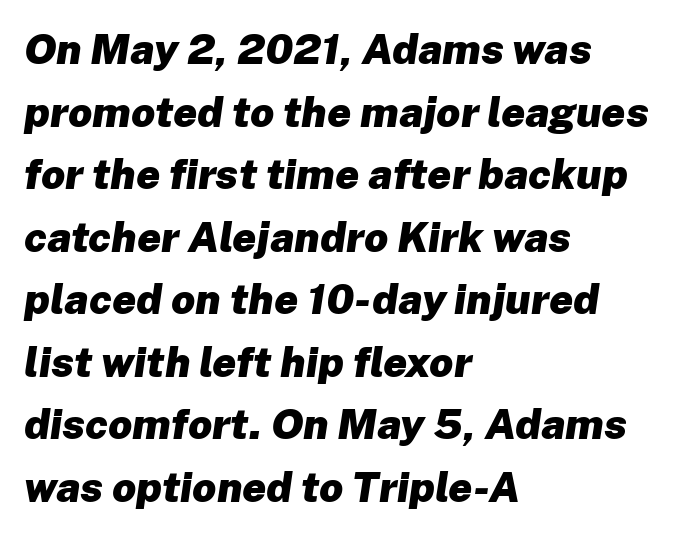
{"italic": "yes", "lean": "right", "slant_degrees": 8, "bold": "yes", "weight": "heavy", "width": "normal", "stroke_contrast": "low", "x_height": "medium", "monospaced": "no", "underline": "no", "align": "left", "line_spacing": "normal", "line_spacing_ratio": 1.49, "letter_spacing": "normal", "letter_spacing_em": 0.0, "glyph_px": 42}
